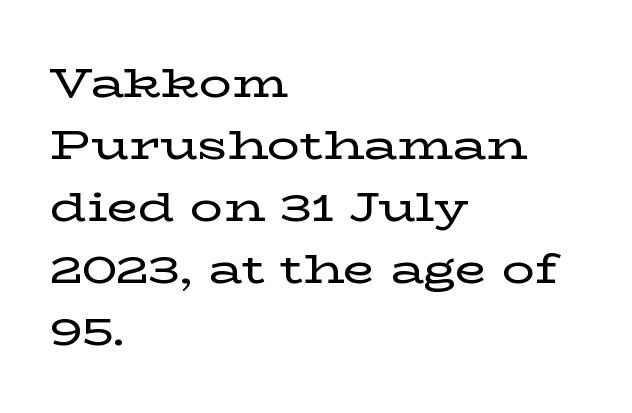
{"serif": "yes", "italic": "no", "width": "wide", "stroke_contrast": "low", "x_height": "medium", "monospaced": "no", "underline": "no", "align": "left", "line_spacing": "normal", "line_spacing_ratio": 1.51, "letter_spacing": "normal", "letter_spacing_em": 0.0, "glyph_px": 41}
